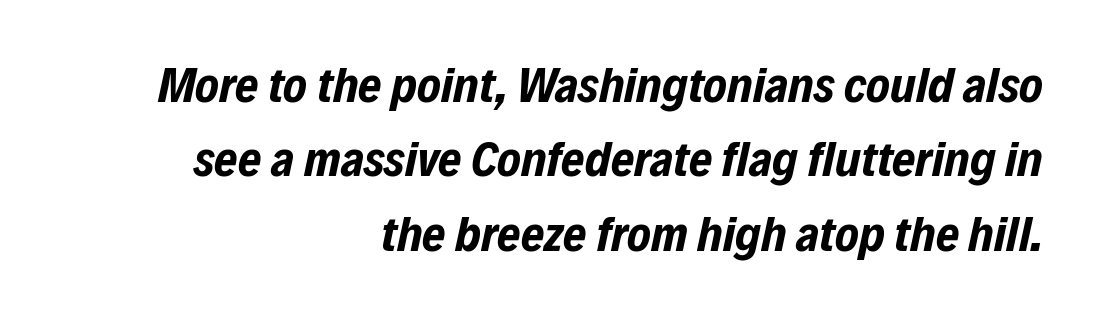
The image shows 50 px bold, condensed type, italic (leaning right); set right-aligned, normal line spacing (1.49x), normal letter spacing, not underlined; low stroke contrast and a medium x-height.
